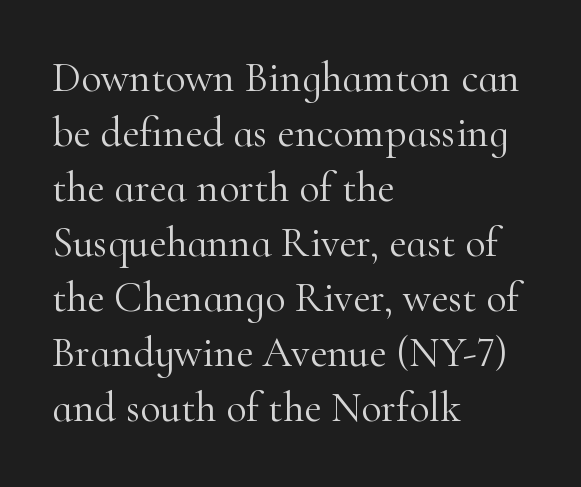
{"serif": "yes", "italic": "no", "bold": "no", "weight": "light", "width": "normal", "stroke_contrast": "high", "x_height": "small", "monospaced": "no", "underline": "no", "align": "left", "line_spacing": "normal", "line_spacing_ratio": 1.31, "letter_spacing": "normal", "letter_spacing_em": 0.0, "glyph_px": 42}
